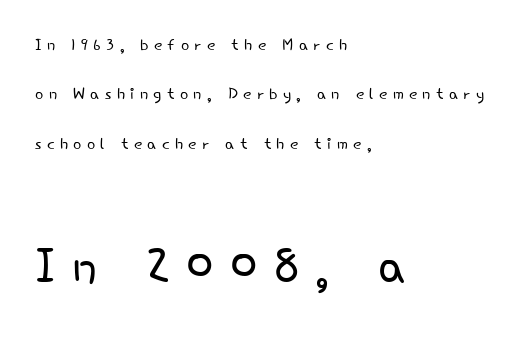
The image shows 67 px light sans-serif type, upright; set left-aligned, loose line spacing (2.25x), unusually wide letter spacing (+0.24 em), not underlined; the second (bottom) block is 3.05x larger; low stroke contrast and a small x-height.
